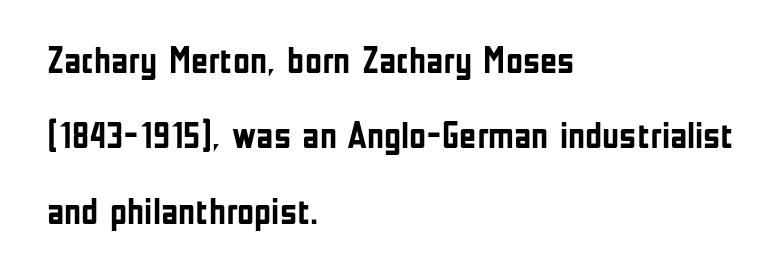
{"serif": "no", "italic": "no", "bold": "yes", "weight": "semibold", "width": "condensed", "stroke_contrast": "low", "x_height": "medium", "monospaced": "no", "underline": "no", "align": "left", "line_spacing": "loose", "line_spacing_ratio": 2.04, "letter_spacing": "normal", "letter_spacing_em": 0.0, "glyph_px": 37}
